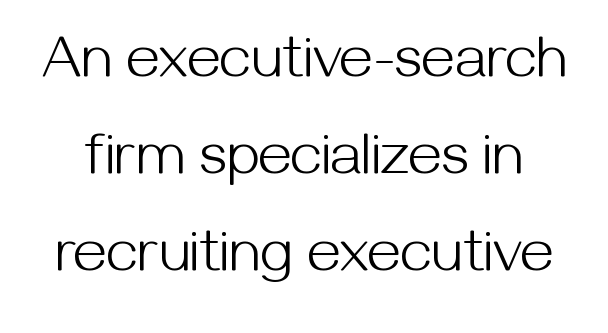
{"serif": "no", "italic": "no", "bold": "no", "weight": "light", "width": "normal", "stroke_contrast": "medium", "x_height": "medium", "monospaced": "no", "underline": "no", "line_spacing": "normal", "line_spacing_ratio": 1.62, "letter_spacing": "normal", "letter_spacing_em": 0.0, "glyph_px": 60}
